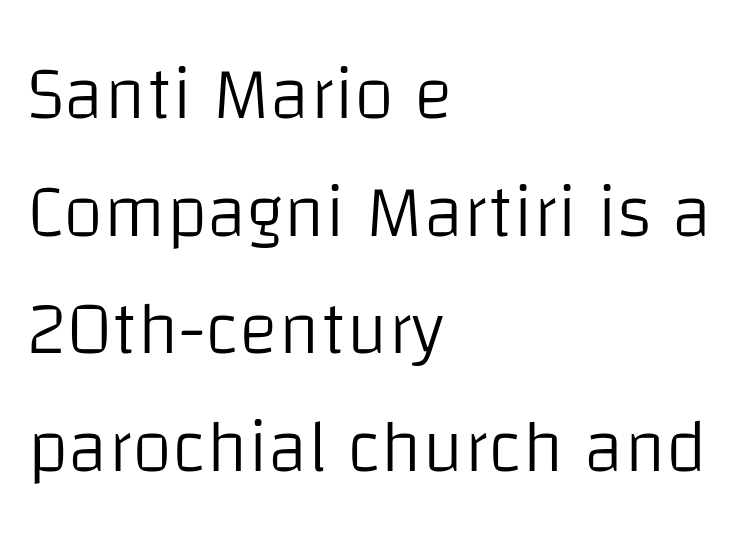
Q: Is the text bold? A: No.
Q: Is the text italic (slanted)? A: No, it is upright.
Q: Is the typeface a serif or a sans-serif typeface? A: Sans-serif.
Q: Is the text underlined? A: No.
Q: How is the paragraph aligned? A: Left-aligned.
Q: Is the spacing between letters normal or unusually wide? A: Normal.
Q: Is the spacing between lines tight, normal or loose? A: Normal.
Q: Width (condensed, normal, or wide)? A: Normal.
Q: Stroke contrast? A: Low.
Q: x-height? A: Large.
Q: Monospaced? A: No.
